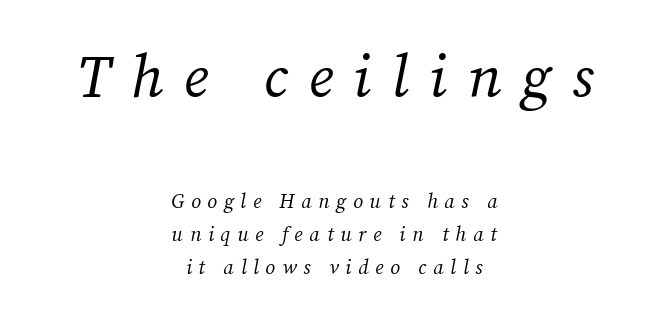
The image shows 60 px regular-weight serif type, italic (leaning right); set centered, normal line spacing (1.66x), unusually wide letter spacing (+0.34 em), not underlined; the first (top) block is 3.0x larger; medium stroke contrast and a medium x-height.
